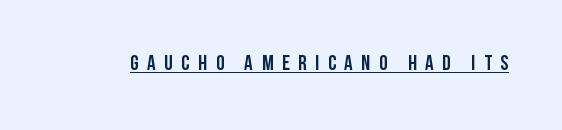
Q: Is the text bold? A: Yes.
Q: Is the text italic (slanted)? A: No, it is upright.
Q: Is the text underlined? A: Yes.
Q: Is the spacing between letters normal or unusually wide? A: Unusually wide.
